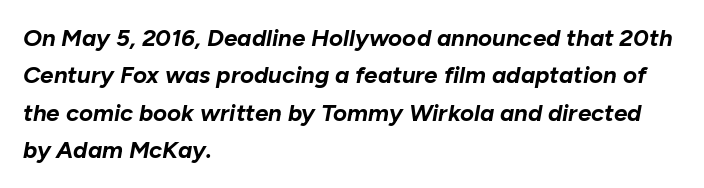
Q: Is the text bold? A: Yes.
Q: Is the text italic (slanted)? A: Yes, it leans right by about 10 degrees.
Q: Is the text underlined? A: No.
Q: How is the paragraph aligned? A: Left-aligned.
Q: Is the spacing between letters normal or unusually wide? A: Normal.
Q: Is the spacing between lines tight, normal or loose? A: Normal.
